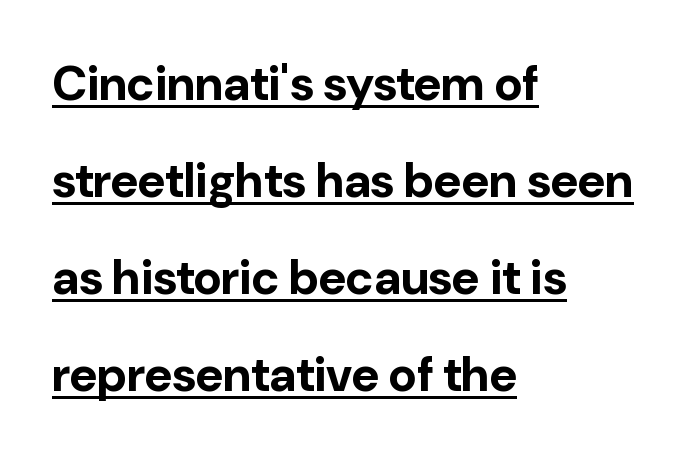
The image shows 48 px bold sans-serif type, upright; set left-aligned, loose line spacing (2.02x), normal letter spacing, underlined; low stroke contrast and a medium x-height.
